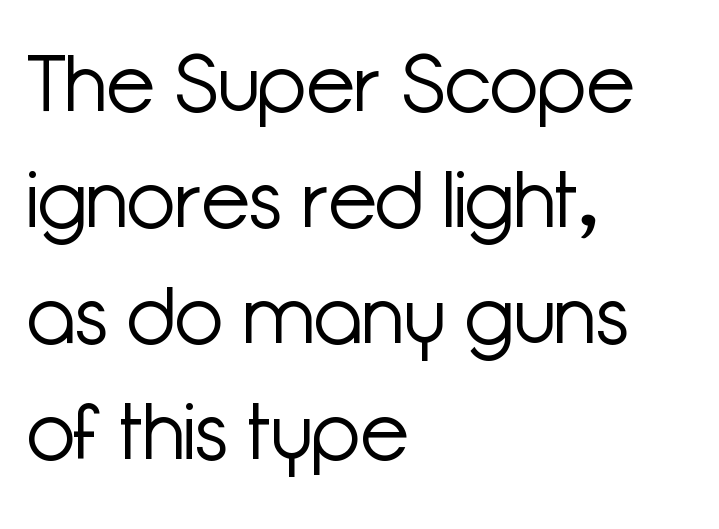
Letters have the restrained weight of plain body copy at most. The area under the type is left untouched. The letters stand upright; this is a roman face. Does extra space separate the letters? No, they use regular spacing. Whoever set this chose a conventional vertical rhythm.
